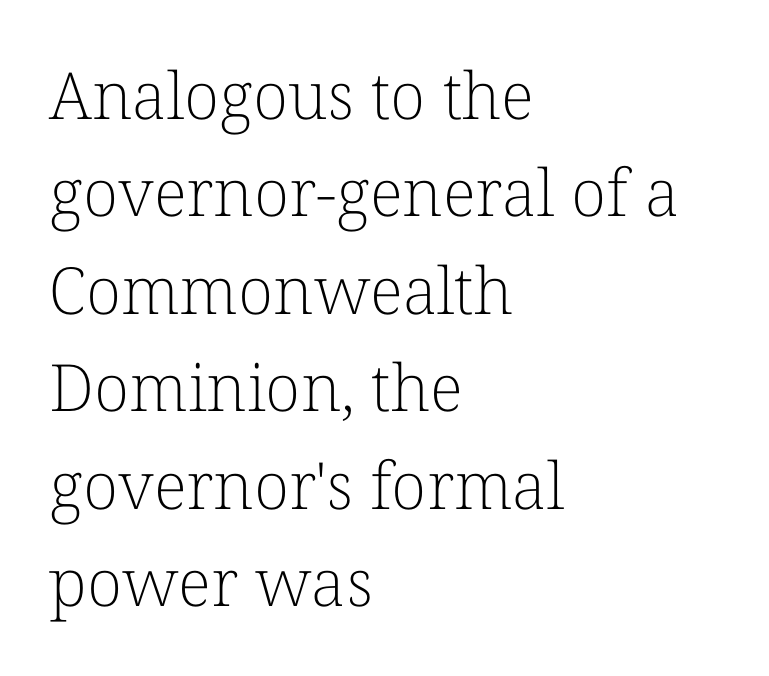
Is this a fixed-width face? No — the glyphs have proportional, varying widths. The cut favours lightness, reaching ordinary text weight at its darkest. The ragged edge is on the right, which tells us the setting is flush left. I'd call this a serif setting — the letters wear small feet. Vertical strokes here are truly vertical. The zone under the glyphs is completely vacant.
